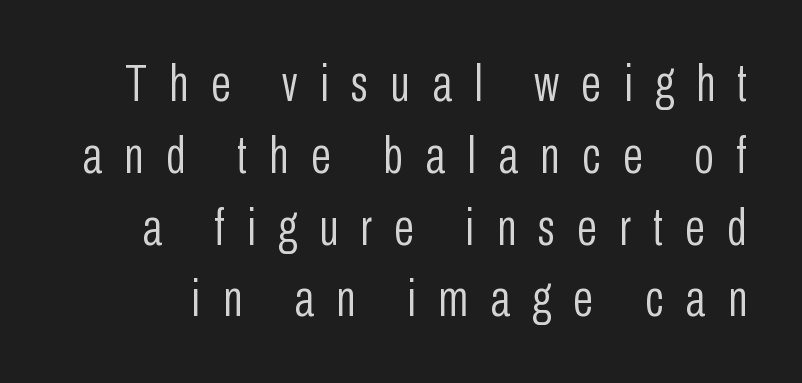
The image shows 52 px light, condensed sans-serif type, upright; set normal line spacing (1.38x), unusually wide letter spacing (+0.43 em), not underlined; low stroke contrast and a medium x-height.
